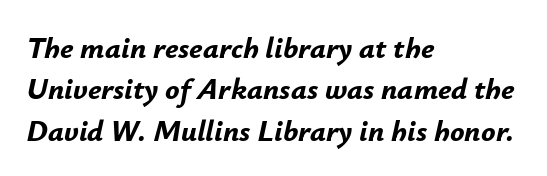
Which margin do the lines hug? The left one — the right edge is uneven. Each letter keeps its own natural width here, so spacing adapts to shape. Reading down the column, the eye jumps a familiar distance to each next line. Type without underlining.
